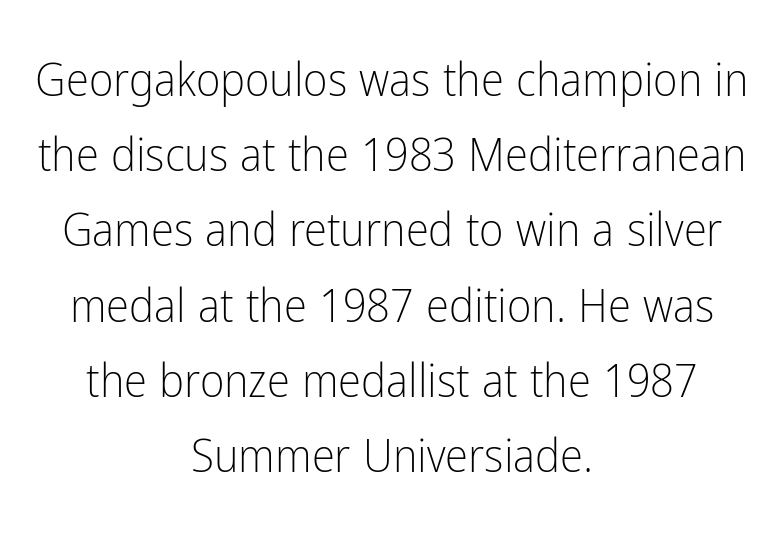
This sample uses a sans-serif face. Nobody touched the tracking dial on this one. The passage shown is typed in a proportional face where columns would drift. The paragraph has two soft edges and a firm central axis. Only glyphs here, with clear space below each row. The rows are spaced the way most documents space them.
